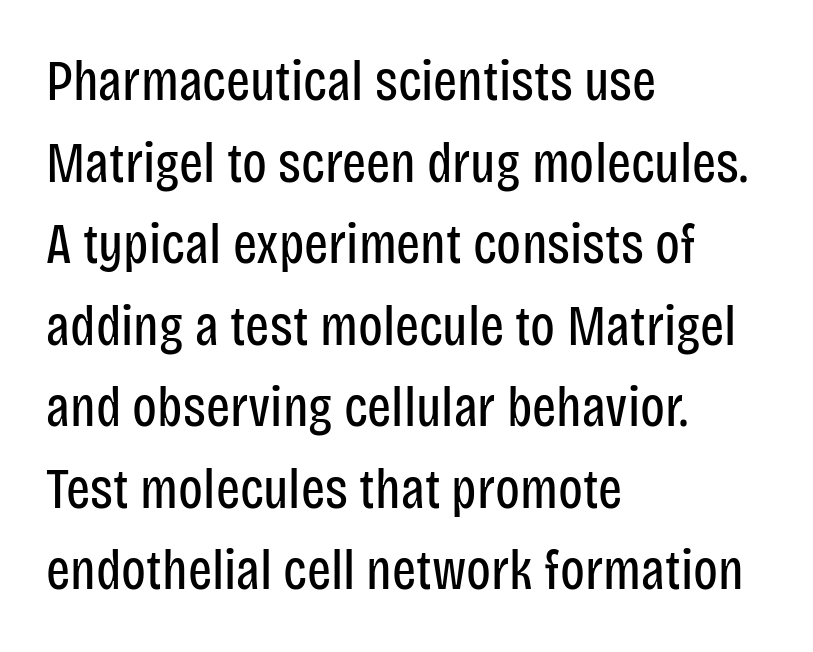
The image shows 57 px regular-weight, condensed sans-serif type, upright; set left-aligned, normal line spacing (1.43x), normal letter spacing, not underlined; low stroke contrast and a large x-height.
